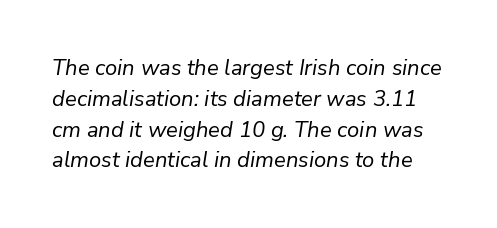
The typesetting does not lean heavy: it is not bold. Letter spacing: default. The strip under each line holds only bare page. The whole block is typeset with a tilt. Baseline-to-baseline distance is the conventional proportion of letter height.
